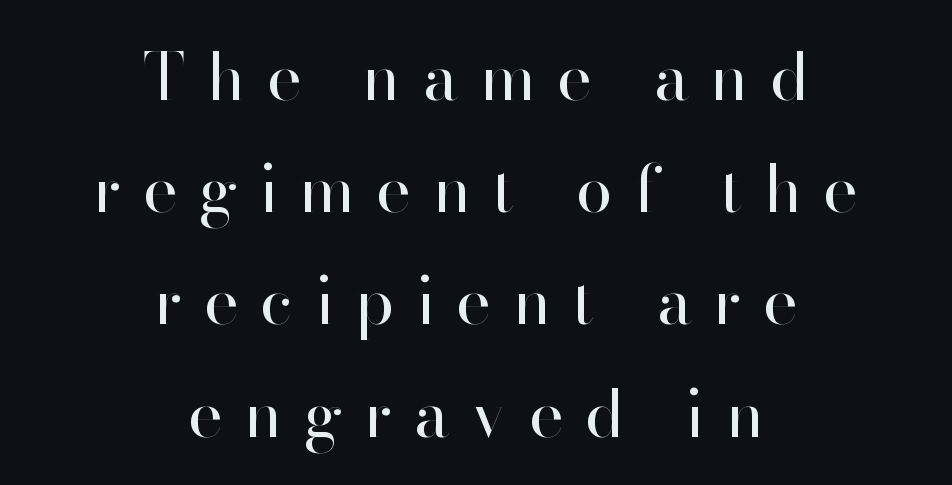
The strokes carry an ordinary text weight at most. A sans-serif font was chosen for this passage. Just letters on the line, the space beneath them empty. The axis of the letterforms is exactly vertical. Leading: standard.
